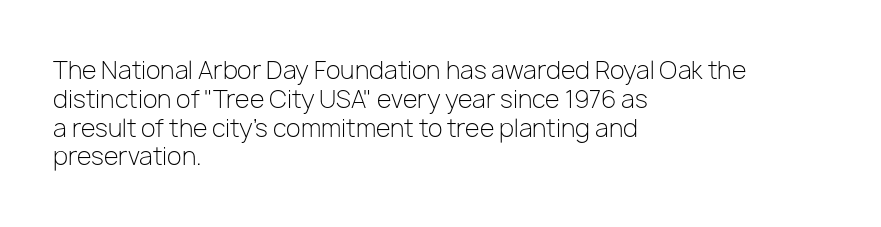
Q: Is the text bold? A: No.
Q: Is the text italic (slanted)? A: No, it is upright.
Q: Is the text underlined? A: No.
Q: How is the paragraph aligned? A: Left-aligned.
Q: Is the spacing between letters normal or unusually wide? A: Normal.
